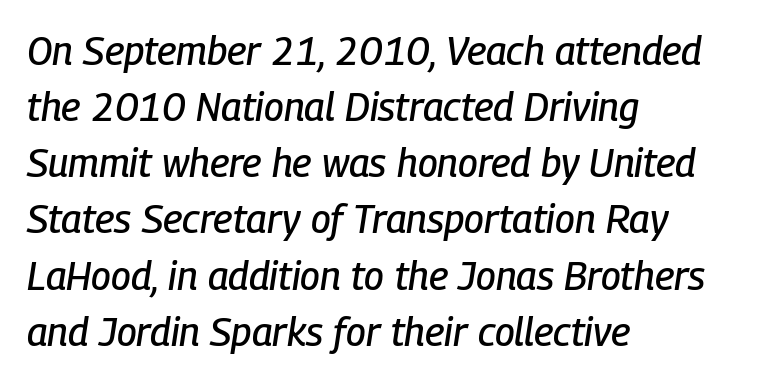
Q: Is the text italic (slanted)? A: Yes, it leans right by about 9 degrees.
Q: Is the text underlined? A: No.
Q: How is the paragraph aligned? A: Left-aligned.
Q: Is the spacing between letters normal or unusually wide? A: Normal.
Q: Is the spacing between lines tight, normal or loose? A: Normal.
Q: Width (condensed, normal, or wide)? A: Condensed.
Q: Stroke contrast? A: Low.
Q: x-height? A: Medium.
Q: Monospaced? A: No.
